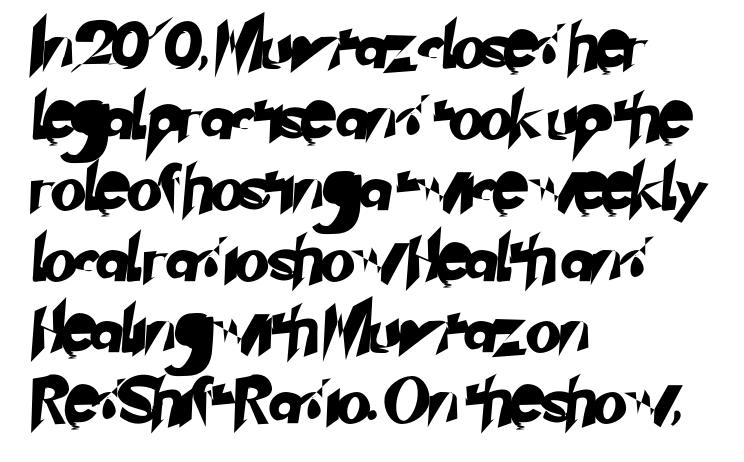
Q: Is the typeface a serif or a sans-serif typeface? A: Sans-serif.
Q: Is the text underlined? A: No.
Q: How is the paragraph aligned? A: Left-aligned.
Q: Is the spacing between letters normal or unusually wide? A: Normal.
Q: Is the spacing between lines tight, normal or loose? A: Normal.
Q: Width (condensed, normal, or wide)? A: Normal.
Q: Stroke contrast? A: Low.
Q: x-height? A: Small.
Q: Monospaced? A: No.
